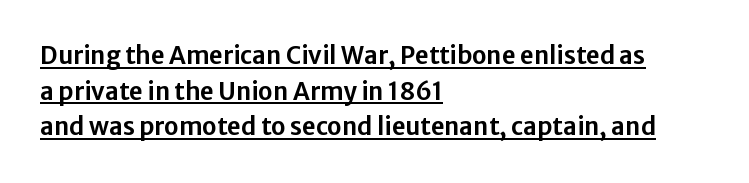
A rule runs beneath these lines of type. This is roman type, the default non-slanted kind. Line beginnings align vertically; line endings do not. Students, note that the glyphs here touch the page at normal intervals. A normal amount of white space separates one row of letters from the next.
